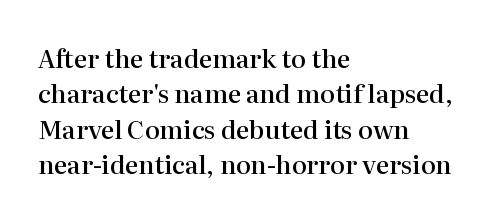
The image shows 25 px text type, upright; set left-aligned, normal line spacing (1.42x), normal letter spacing, not underlined.
